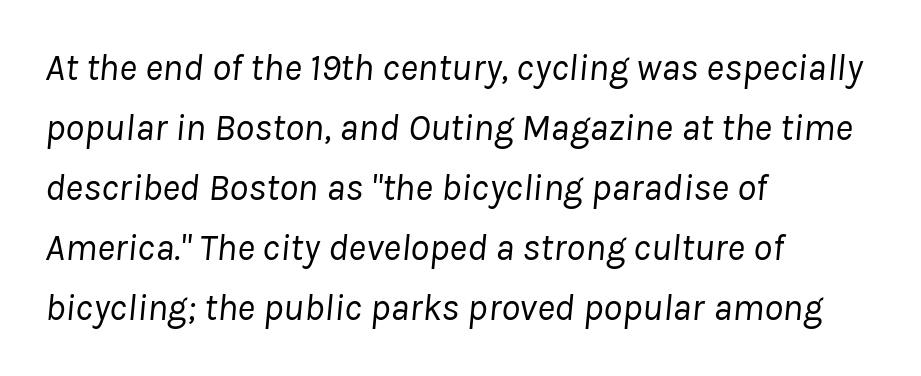
The image shows 38 px regular-weight type, italic (leaning right); set left-aligned, normal line spacing (1.58x), normal letter spacing, not underlined; low stroke contrast and a medium x-height.
